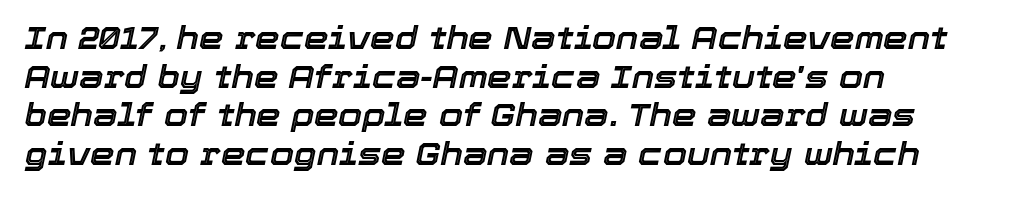
The image shows 31 px text type, italic (leaning right); set left-aligned, normal line spacing (1.25x), normal letter spacing, not underlined; a medium x-height.
